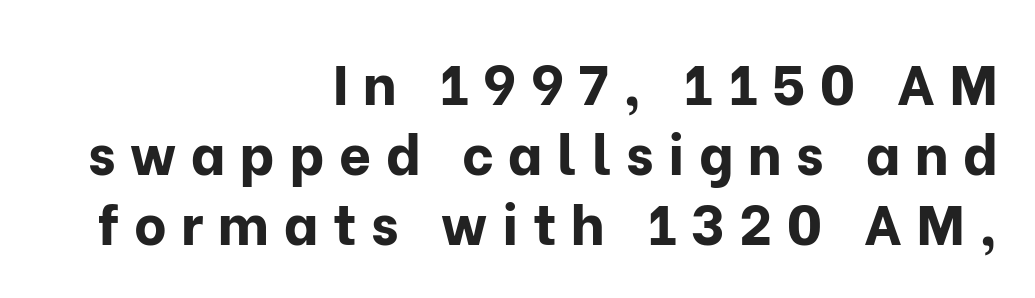
The image shows 56 px bold sans-serif type, upright; set right-aligned, normal line spacing (1.25x), unusually wide letter spacing (+0.26 em), not underlined; low stroke contrast and a medium x-height.
